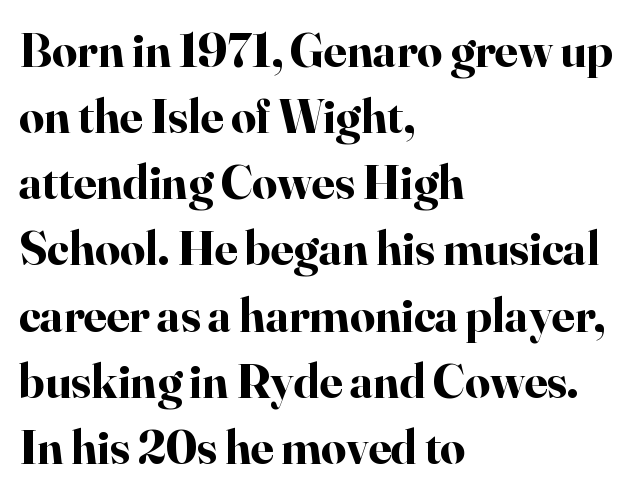
{"serif": "yes", "italic": "no", "bold": "yes", "weight": "bold", "width": "normal", "stroke_contrast": "high", "x_height": "small", "monospaced": "no", "underline": "no", "align": "left", "line_spacing": "normal", "line_spacing_ratio": 1.35, "letter_spacing": "normal", "letter_spacing_em": 0.0, "glyph_px": 49}
